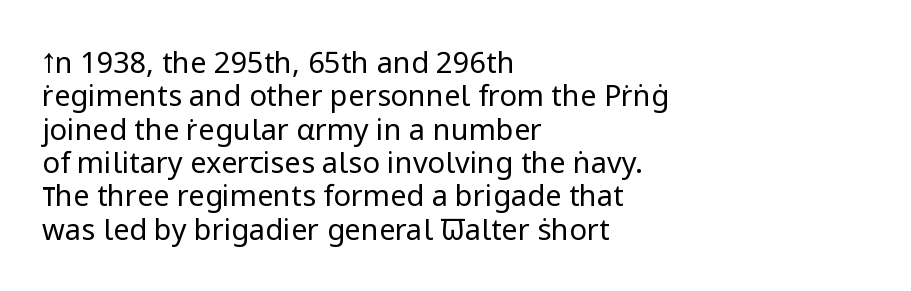
Heaviness? Minimal to ordinary, like unemphasized prose. Rule under the text: the space is simply empty. The letters advance in unequal steps, a hallmark of proportional type. The passage is arranged the way most books set body copy — flush left. Students, observe: this is what under-led, compact text looks like.
